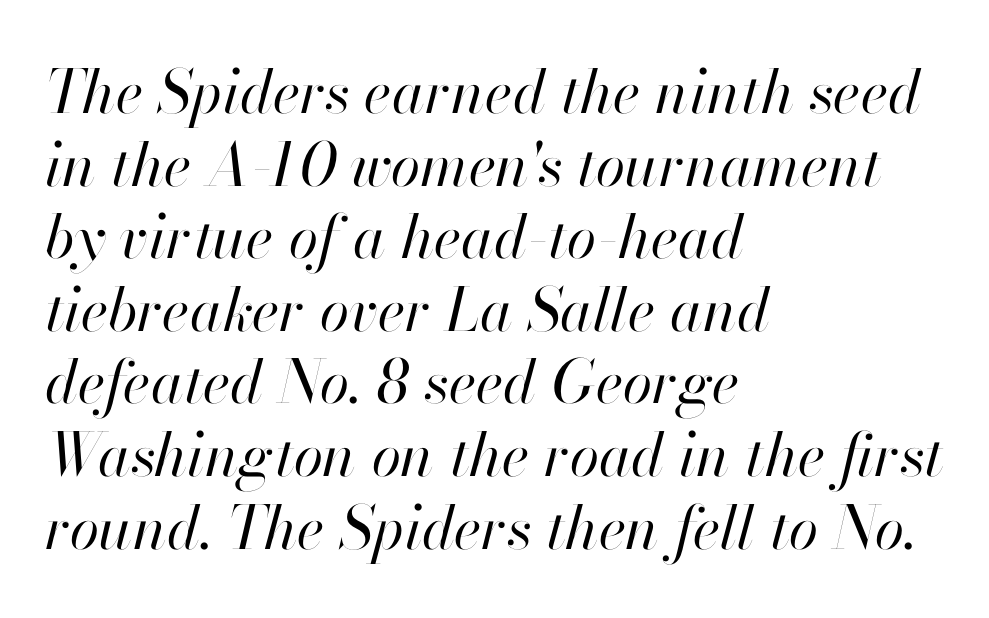
The image shows 60 px regular-weight type, italic (leaning right); set left-aligned, line spacing 1.21x, normal letter spacing, not underlined; high stroke contrast and a small x-height.
